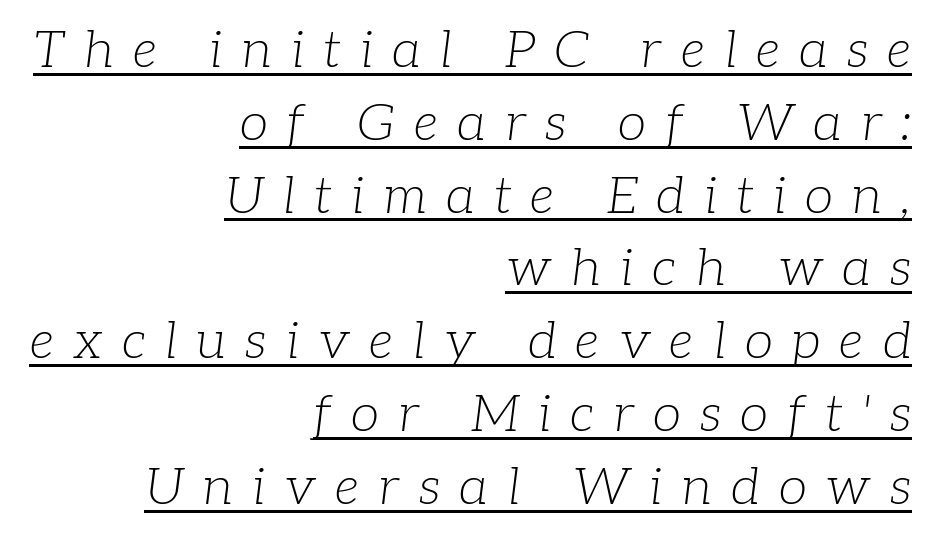
The image shows 52 px light serif type, italic (leaning right); set right-aligned, normal line spacing (1.4x), unusually wide letter spacing (+0.37 em), underlined; low stroke contrast and a medium x-height.
